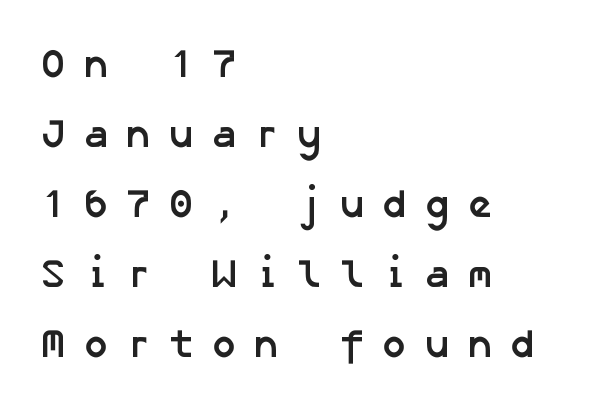
Q: Is the text bold? A: Yes.
Q: Is the typeface a serif or a sans-serif typeface? A: Sans-serif.
Q: Is the text underlined? A: No.
Q: How is the paragraph aligned? A: Left-aligned.
Q: Is the spacing between letters normal or unusually wide? A: Unusually wide.
Q: Width (condensed, normal, or wide)? A: Normal.
Q: Stroke contrast? A: Low.
Q: x-height? A: Medium.
